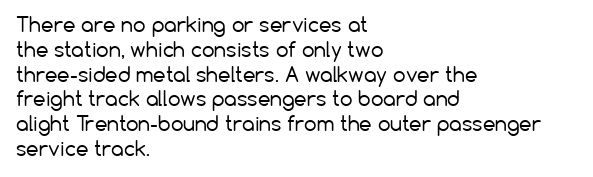
The image shows 20 px text type, upright; set left-aligned, line spacing 1.24x, normal letter spacing, not underlined.
